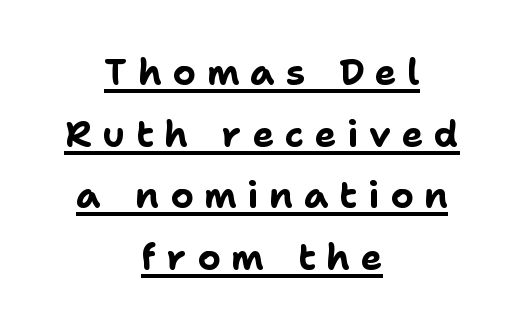
The type sits square on the baseline with zero lean. Each line of the rendering has a horizontal stroke beneath the glyphs. If you folded the block vertically in half, each line would mirror itself in length. Here the designer chose a conventional face with non-uniform glyph widths. The line texture is sparse and dotted thanks to wide tracking. Typesetter's note: full bold, strokes at maximum text heaviness.
